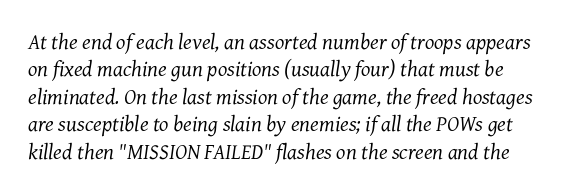
The image shows 22 px text type, italic (leaning right); set normal line spacing (1.25x), normal letter spacing, not underlined.
